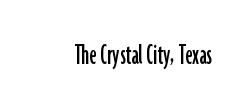
{"serif": "no", "italic": "no", "width": "condensed", "stroke_contrast": "low", "x_height": "medium", "monospaced": "no", "underline": "no", "letter_spacing": "normal", "letter_spacing_em": 0.0, "glyph_px": 31}
